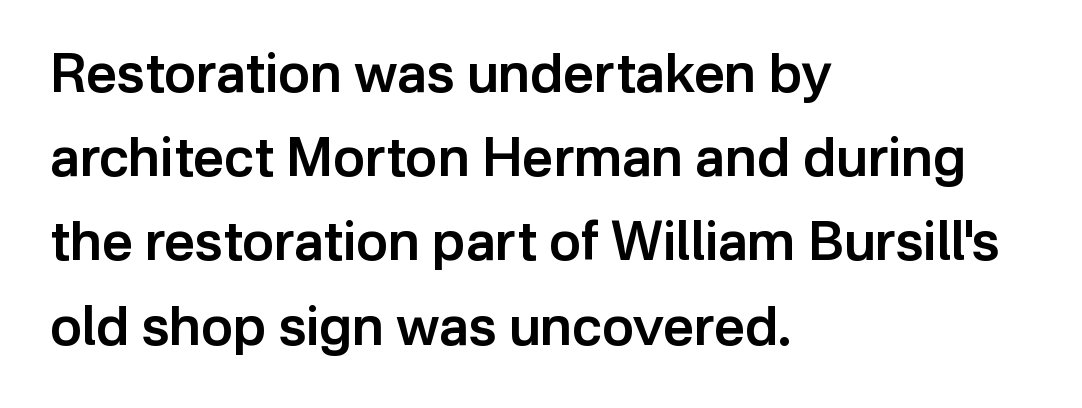
The paragraph shown leans on its left margin. Caption: standard tracking, unaltered. Its strokes are somewhat broadened, the hallmark of semibold type. The letters stand upright; this is a roman face. A sans-serif font was chosen for this passage. A typesetter would call this leading conventional body-copy spacing.
